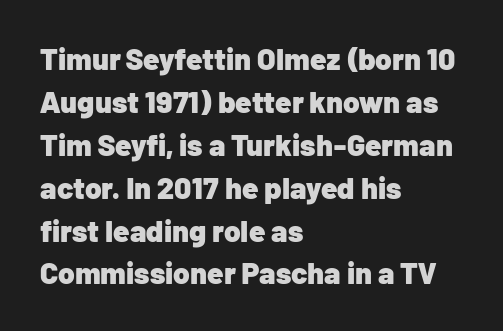
Tracking value appears to be zero — textbook default spacing. Unlike a traditional serif, this face leaves its strokes unadorned. The baseline area is clear. You can tell it's not italic because the verticals are truly vertical.
